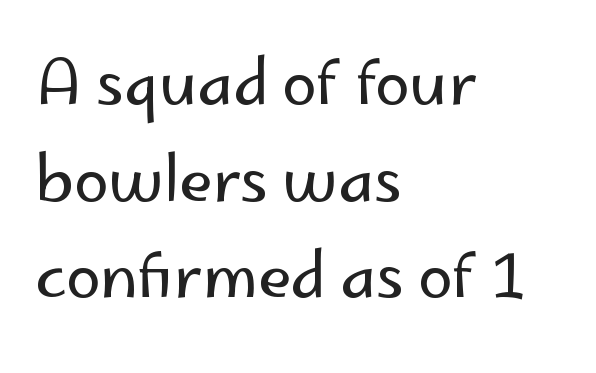
Q: Is the text bold? A: No.
Q: Is the text italic (slanted)? A: No, it is upright.
Q: Is the typeface a serif or a sans-serif typeface? A: Sans-serif.
Q: Is the text underlined? A: No.
Q: How is the paragraph aligned? A: Left-aligned.
Q: Is the spacing between letters normal or unusually wide? A: Normal.
Q: Is the spacing between lines tight, normal or loose? A: Normal.
Q: Width (condensed, normal, or wide)? A: Normal.
Q: Stroke contrast? A: Low.
Q: x-height? A: Small.
Q: Monospaced? A: No.
